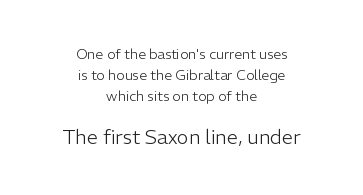
Q: Is the text bold? A: No.
Q: Is the text italic (slanted)? A: No, it is upright.
Q: Is the text underlined? A: No.
Q: How is the paragraph aligned? A: Centered.
Q: Is the spacing between letters normal or unusually wide? A: Normal.
Q: Is the spacing between lines tight, normal or loose? A: Normal.
Q: Which block of text is set in a larger size, the first (top) or the second (bottom)? A: The second (bottom) one.
